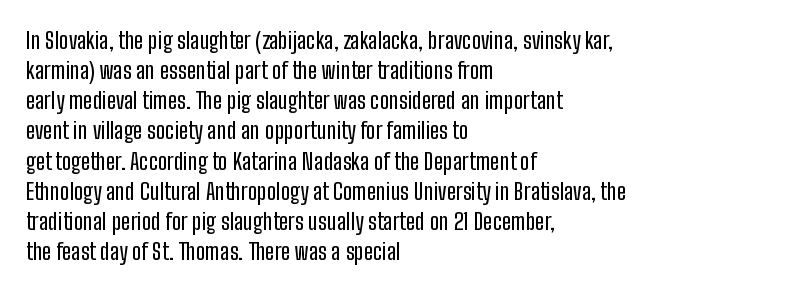
Q: Is the text italic (slanted)? A: No, it is upright.
Q: Is the text underlined? A: No.
Q: How is the paragraph aligned? A: Left-aligned.
Q: Is the spacing between letters normal or unusually wide? A: Normal.
Q: Is the spacing between lines tight, normal or loose? A: Normal.
